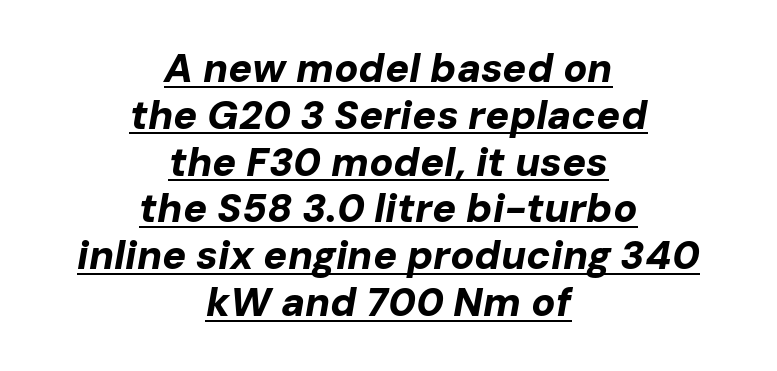
{"italic": "yes", "lean": "right", "slant_degrees": 10, "bold": "yes", "weight": "bold", "width": "normal", "stroke_contrast": "low", "x_height": "medium", "monospaced": "no", "underline": "yes", "align": "center", "line_spacing_ratio": 1.17, "letter_spacing": "normal", "letter_spacing_em": 0.0, "glyph_px": 40}
